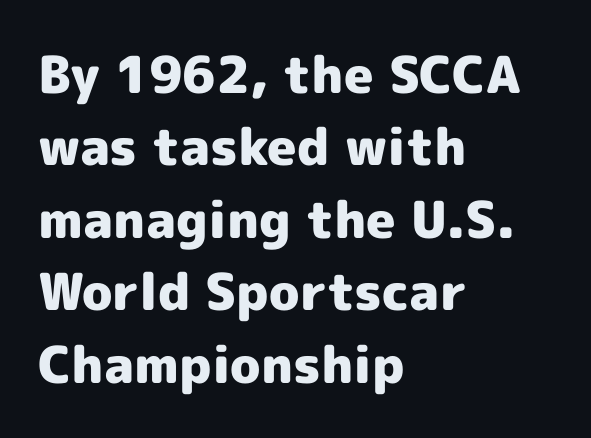
Strokes here are thick enough to call this a true bold. Do the characters align in a grid? No, the font is proportional. Horizontally, the lines are justified to the leading edge only. The rendering shows plain stroke endings on the letterforms — a sans-serif design.
